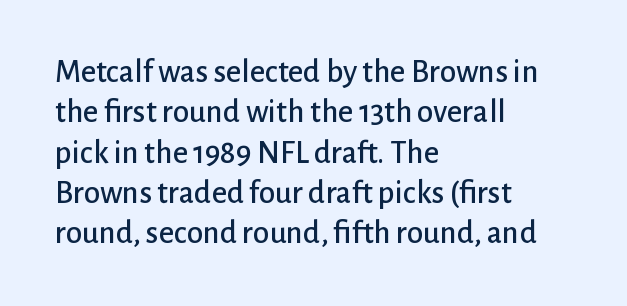
Q: Is the text italic (slanted)? A: No, it is upright.
Q: Is the typeface a serif or a sans-serif typeface? A: Sans-serif.
Q: Is the text underlined? A: No.
Q: How is the paragraph aligned? A: Left-aligned.
Q: Is the spacing between letters normal or unusually wide? A: Normal.
Q: Width (condensed, normal, or wide)? A: Normal.
Q: Stroke contrast? A: Low.
Q: x-height? A: Medium.
Q: Monospaced? A: No.
